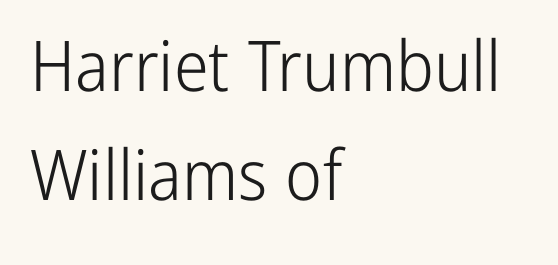
Descender tails drop into unmarked territory. Nothing sits at the stroke ends, so this counts as sans-serif. The setting favours the left margin, as ordinary paragraphs usually do. Each stroke keeps to a modest, everyday thickness or less.
